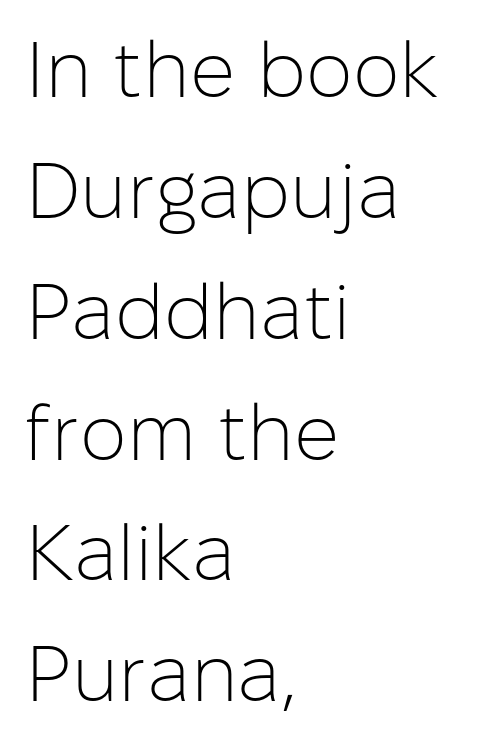
Weight: not bold — regular or lighter. A typesetter would label this face a sans. Default kerning and tracking; the words read as compact shapes. Typeset ragged right — the left edge is the straight one. Students, observe: this is what conventionally led text looks like. These lines are rendered in a variable-pitch font.
